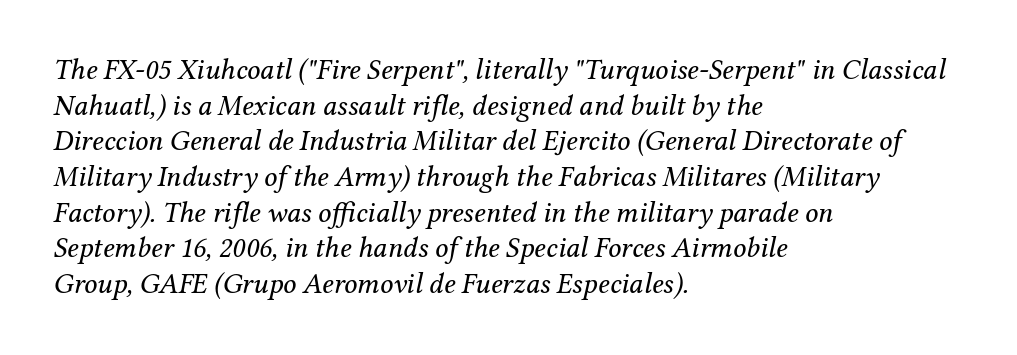
The image shows 29 px regular-weight serif type, italic (leaning right); set left-aligned, line spacing 1.23x, normal letter spacing, not underlined; medium stroke contrast and a medium x-height.
